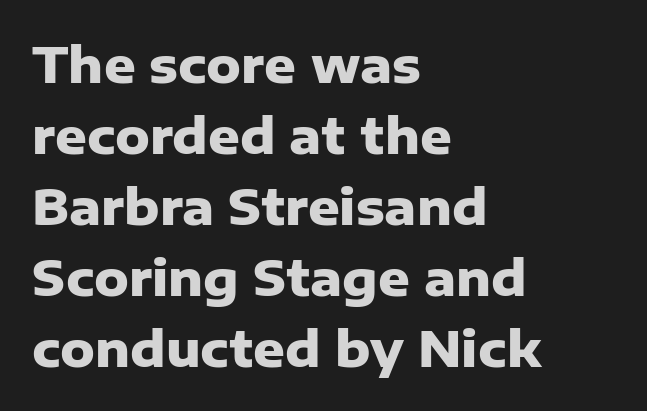
The passage shown is typeset with a sans-serif family. A typesetter would call this proportional, since set widths differ per character. Evenly set lines give the paragraph a standard silhouette. Anything drawn beneath the words? Only blank space.
